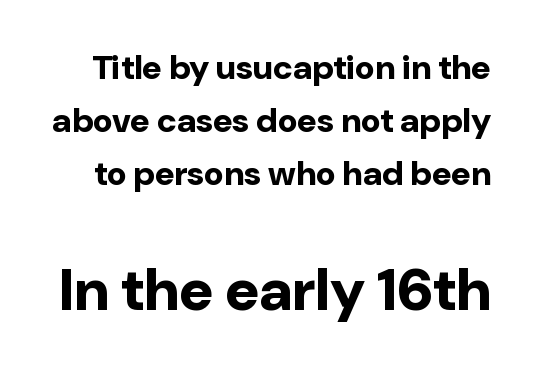
The image shows 59 px bold sans-serif type, upright; set normal line spacing (1.56x), normal letter spacing, not underlined; the second (bottom) block is 1.74x larger; low stroke contrast and a medium x-height.
